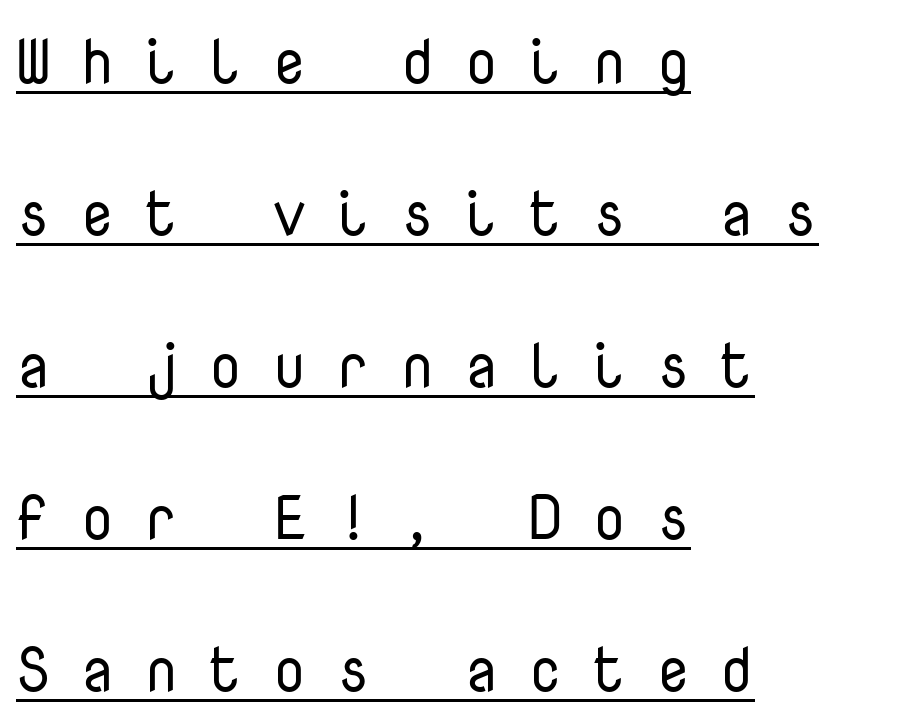
{"serif": "no", "italic": "no", "bold": "no", "weight": "regular", "width": "normal", "stroke_contrast": "low", "x_height": "medium", "monospaced": "yes", "underline": "yes", "align": "left", "line_spacing": "loose", "line_spacing_ratio": 2.45, "letter_spacing": "wide", "letter_spacing_em": 0.47, "glyph_px": 62}
